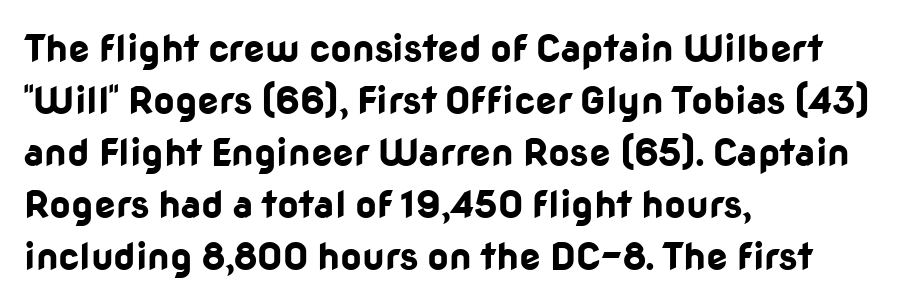
The image shows 38 px bold sans-serif type, upright; set left-aligned, normal line spacing (1.37x), normal letter spacing, not underlined; low stroke contrast and a medium x-height.
